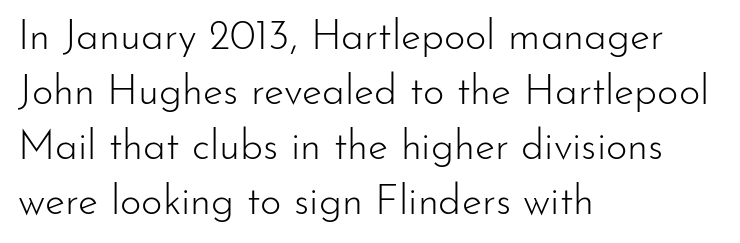
The image shows 41 px light sans-serif type, upright; set left-aligned, normal line spacing (1.34x), normal letter spacing, not underlined; low stroke contrast and a small x-height.
